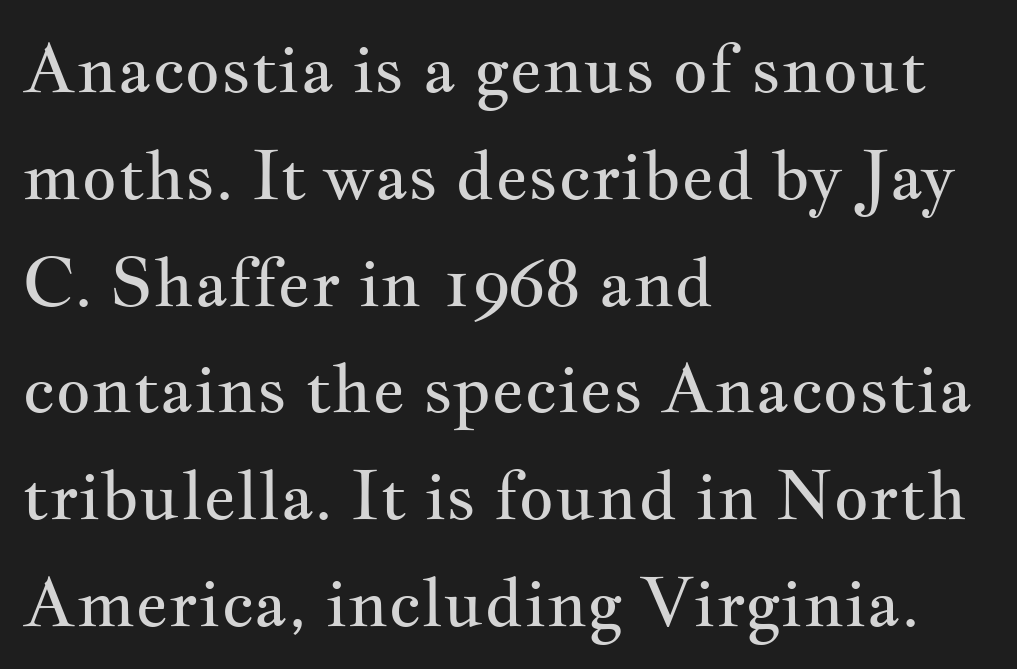
The image shows 68 px regular-weight, wide serif type, upright; set left-aligned, normal line spacing (1.57x), normal letter spacing, not underlined; medium stroke contrast and a small x-height.
